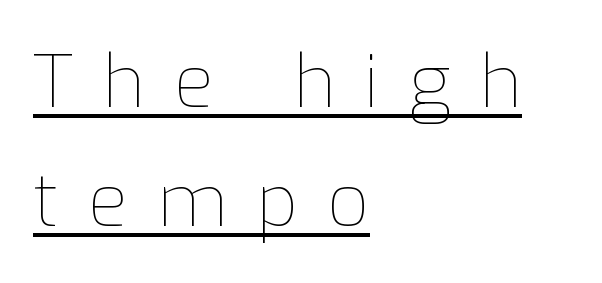
The image shows 73 px thin type, upright; set left-aligned, normal line spacing (1.63x), unusually wide letter spacing (+0.4 em), underlined; low stroke contrast and a medium x-height.
